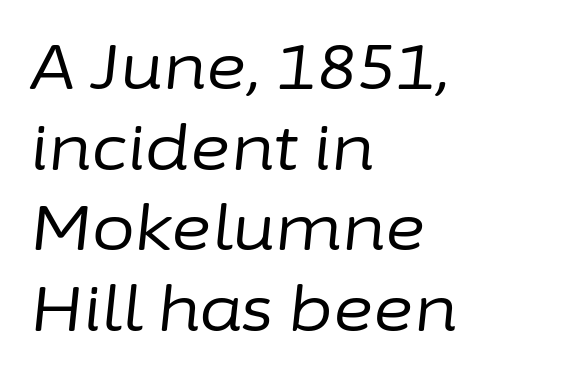
The image shows 62 px regular-weight type, italic (leaning right); set left-aligned, normal line spacing (1.3x), normal letter spacing, not underlined; low stroke contrast and a medium x-height.
